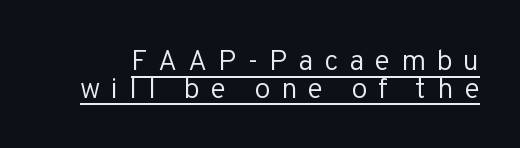
Q: Is the text bold? A: No.
Q: Is the text italic (slanted)? A: No, it is upright.
Q: Is the typeface a serif or a sans-serif typeface? A: Sans-serif.
Q: Is the text underlined? A: Yes.
Q: Is the spacing between letters normal or unusually wide? A: Unusually wide.
Q: Is the spacing between lines tight, normal or loose? A: Tight.
Q: Width (condensed, normal, or wide)? A: Normal.
Q: Stroke contrast? A: Low.
Q: x-height? A: Medium.
Q: Monospaced? A: No.
